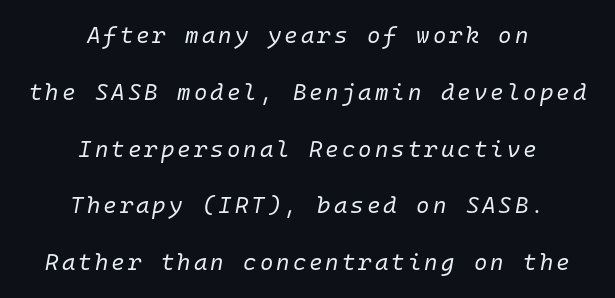
Q: Is the text bold? A: No.
Q: Is the text italic (slanted)? A: Yes, it leans right by about 10 degrees.
Q: Is the text underlined? A: No.
Q: How is the paragraph aligned? A: Centered.
Q: Is the spacing between lines tight, normal or loose? A: Loose.
